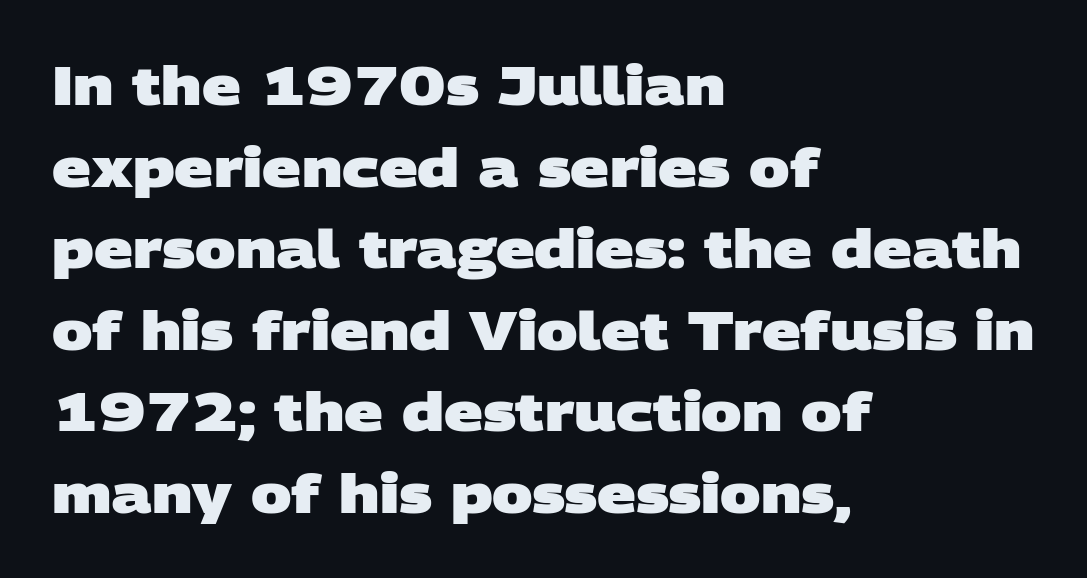
Notice how thick the strokes are: this is what a full bold looks like. Summary of vertical rhythm: regular, with standard interline spacing. No extra tracking has been applied to these lines. You can tell from the bare stems that sans-serif type was used. The paragraph has a hard left edge and a soft right edge. Letters rest on an invisible, unmarked baseline.
